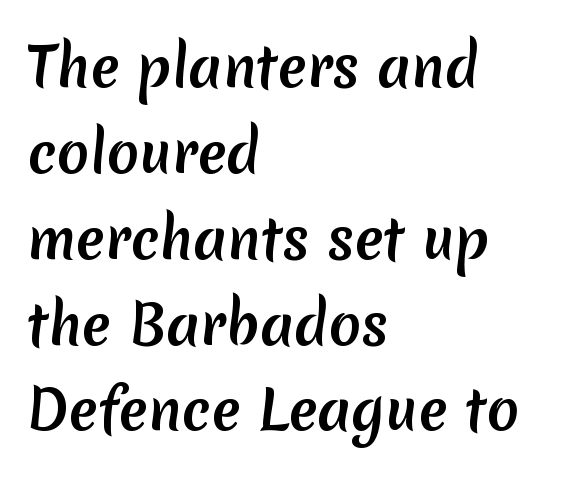
Q: Is the text bold? A: Yes.
Q: Is the typeface a serif or a sans-serif typeface? A: Sans-serif.
Q: Is the text underlined? A: No.
Q: How is the paragraph aligned? A: Left-aligned.
Q: Is the spacing between letters normal or unusually wide? A: Normal.
Q: Is the spacing between lines tight, normal or loose? A: Normal.
Q: Width (condensed, normal, or wide)? A: Normal.
Q: Stroke contrast? A: Low.
Q: x-height? A: Medium.
Q: Monospaced? A: No.
